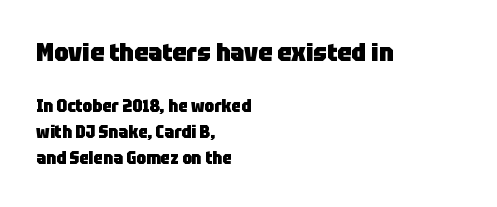
The image shows 25 px bold type, upright; set left-aligned, normal line spacing (1.55x), normal letter spacing, not underlined; the first (top) block is 1.47x larger.
